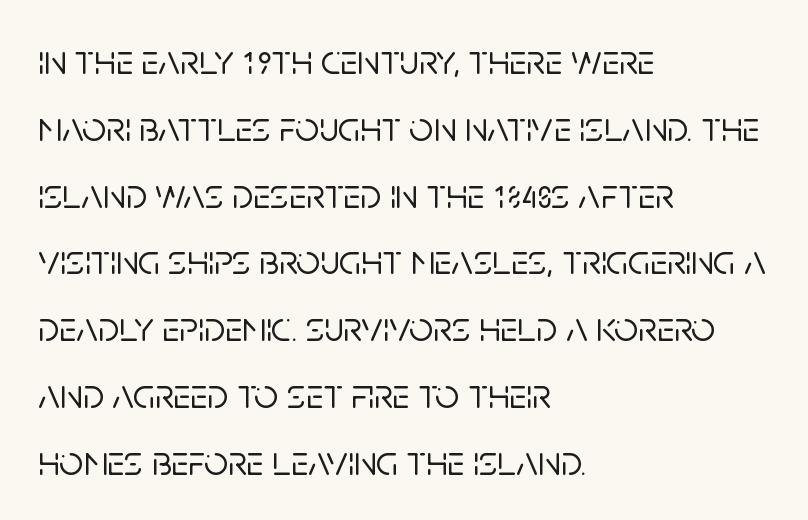
The image shows 42 px sans-serif type, upright; set left-aligned, normal line spacing (1.59x), normal letter spacing, not underlined; low stroke contrast and a large x-height.
